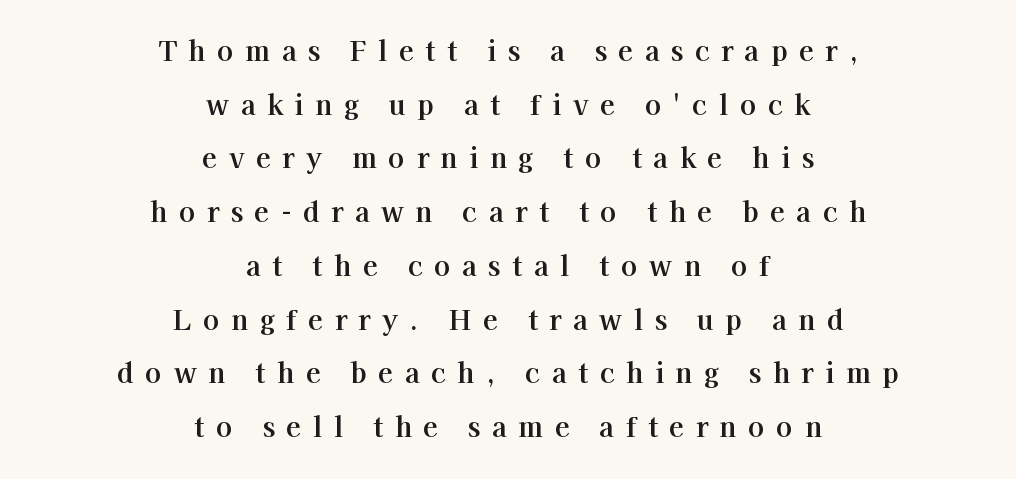
{"italic": "no", "underline": "no", "align": "center", "line_spacing": "loose", "line_spacing_ratio": 1.99, "letter_spacing": "wide", "letter_spacing_em": 0.43, "glyph_px": 27}
